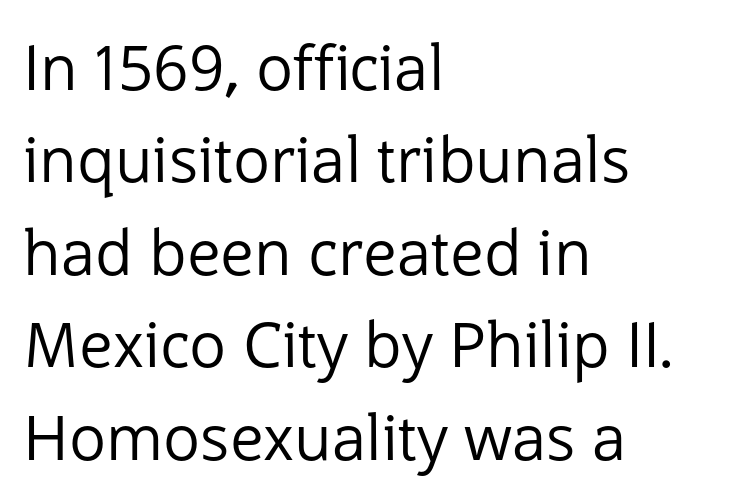
{"serif": "no", "italic": "no", "bold": "no", "weight": "regular", "width": "normal", "stroke_contrast": "low", "x_height": "medium", "monospaced": "no", "underline": "no", "align": "left", "line_spacing": "normal", "line_spacing_ratio": 1.49, "letter_spacing": "normal", "letter_spacing_em": 0.0, "glyph_px": 62}
